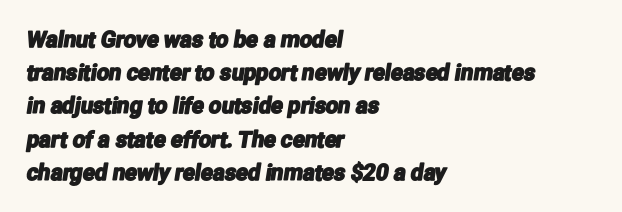
The image shows 22 px text type; set left-aligned, normal line spacing (1.51x), normal letter spacing, not underlined.
